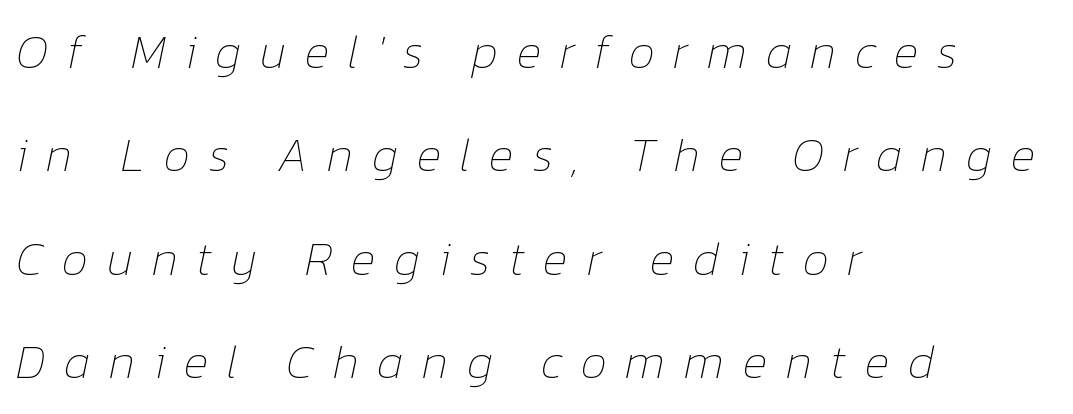
The gaps between neighbouring characters are conspicuously large. If you drew a line through each stem, it would be angled. Honestly, the rows look like they've been pulled way apart. The letters advance in unequal steps, a hallmark of proportional type.
